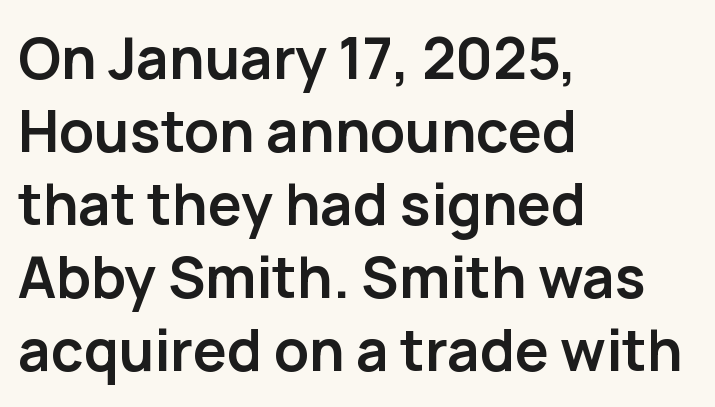
{"serif": "no", "italic": "no", "bold": "yes", "weight": "semibold", "width": "normal", "stroke_contrast": "low", "x_height": "medium", "monospaced": "no", "underline": "no", "align": "left", "line_spacing": "normal", "line_spacing_ratio": 1.28, "letter_spacing": "normal", "letter_spacing_em": 0.0, "glyph_px": 57}
